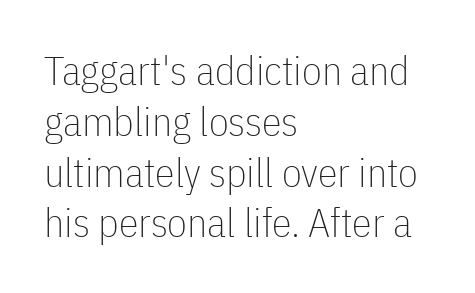
Q: Is the text bold? A: No.
Q: Is the text italic (slanted)? A: No, it is upright.
Q: Is the typeface a serif or a sans-serif typeface? A: Sans-serif.
Q: Is the text underlined? A: No.
Q: How is the paragraph aligned? A: Left-aligned.
Q: Is the spacing between letters normal or unusually wide? A: Normal.
Q: Is the spacing between lines tight, normal or loose? A: Normal.
Q: Width (condensed, normal, or wide)? A: Condensed.
Q: Stroke contrast? A: Low.
Q: x-height? A: Medium.
Q: Monospaced? A: No.
